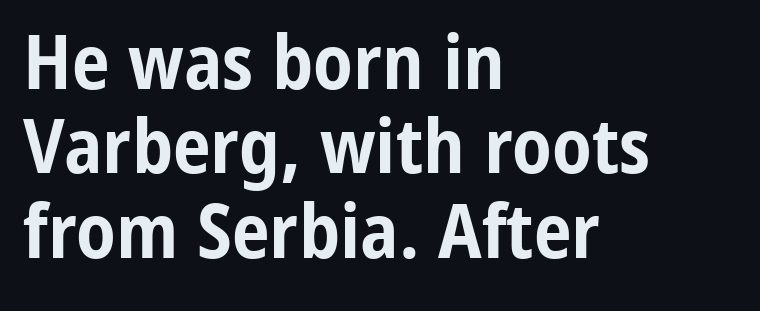
Q: Is the text bold? A: Yes.
Q: Is the text italic (slanted)? A: No, it is upright.
Q: Is the typeface a serif or a sans-serif typeface? A: Sans-serif.
Q: Is the text underlined? A: No.
Q: How is the paragraph aligned? A: Left-aligned.
Q: Is the spacing between letters normal or unusually wide? A: Normal.
Q: Is the spacing between lines tight, normal or loose? A: Tight.
Q: Width (condensed, normal, or wide)? A: Condensed.
Q: Stroke contrast? A: Low.
Q: x-height? A: Medium.
Q: Monospaced? A: No.
